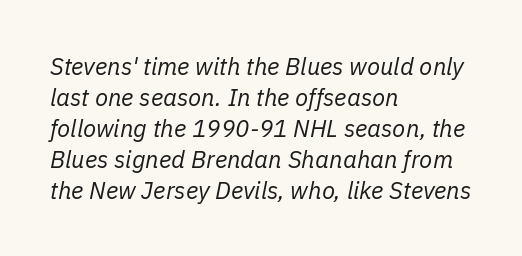
Here the glyphs are tracked normally, forming tight word shapes. Bare-footed words on every line. Each new line begins a customary step beneath the previous one. The weight would be labelled regular, book, light, or lighter still.
